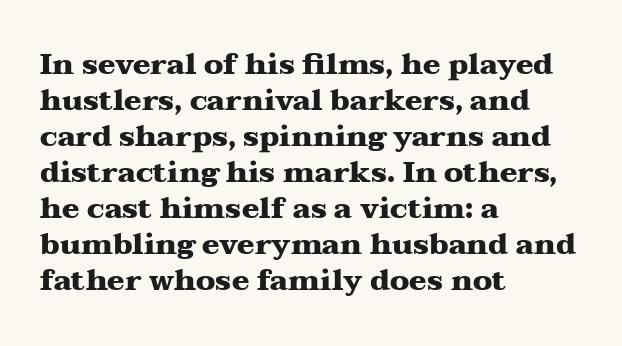
The image shows 29 px heavy, wide serif type, upright; set left-aligned, line spacing 1.24x, normal letter spacing, not underlined; medium stroke contrast and a medium x-height.
